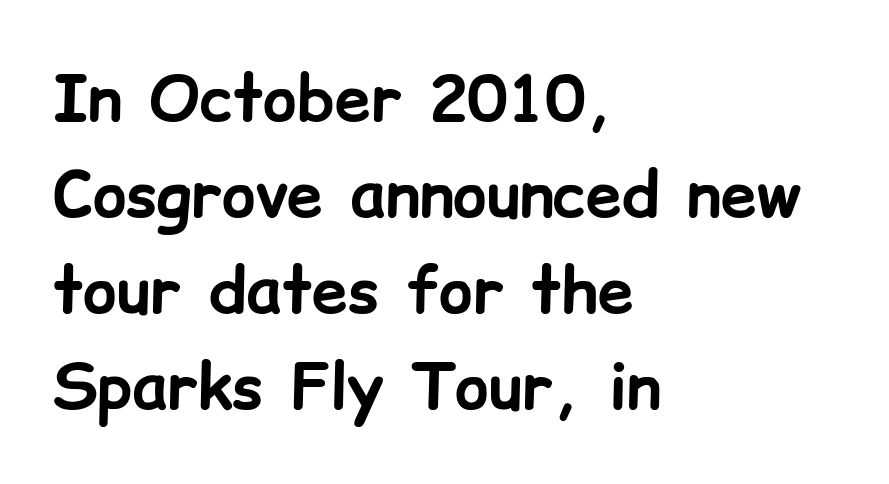
{"serif": "no", "italic": "no", "bold": "yes", "weight": "bold", "width": "normal", "stroke_contrast": "low", "x_height": "medium", "monospaced": "no", "underline": "no", "align": "left", "line_spacing": "normal", "line_spacing_ratio": 1.5, "letter_spacing": "normal", "letter_spacing_em": 0.0, "glyph_px": 64}
